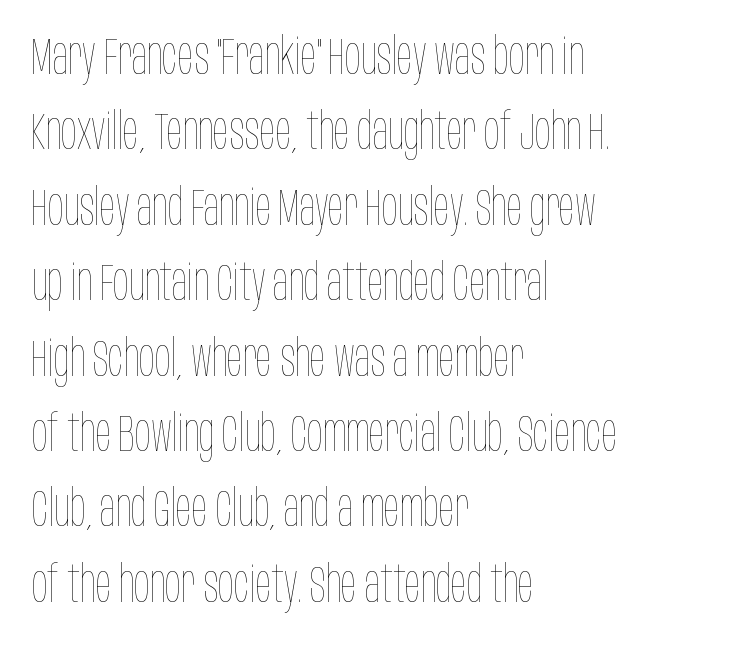
{"italic": "no", "bold": "no", "weight": "thin", "width": "condensed", "stroke_contrast": "low", "x_height": "large", "monospaced": "no", "underline": "no", "align": "left", "line_spacing": "normal", "line_spacing_ratio": 1.45, "letter_spacing": "normal", "letter_spacing_em": 0.0, "glyph_px": 52}
